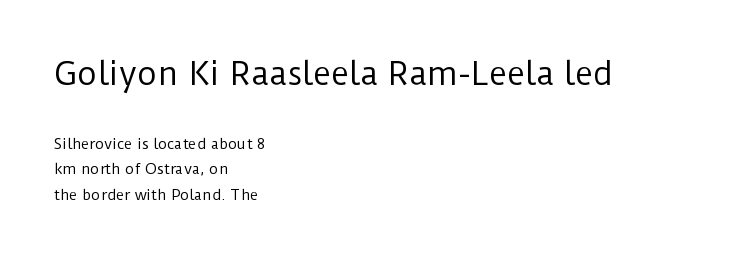
Q: Is the text bold? A: No.
Q: Is the text italic (slanted)? A: No, it is upright.
Q: Is the typeface a serif or a sans-serif typeface? A: Sans-serif.
Q: Is the text underlined? A: No.
Q: How is the paragraph aligned? A: Left-aligned.
Q: Is the spacing between letters normal or unusually wide? A: Normal.
Q: Which block of text is set in a larger size, the first (top) or the second (bottom)? A: The first (top) one.
Q: Width (condensed, normal, or wide)? A: Normal.
Q: Stroke contrast? A: Low.
Q: x-height? A: Medium.
Q: Monospaced? A: No.
